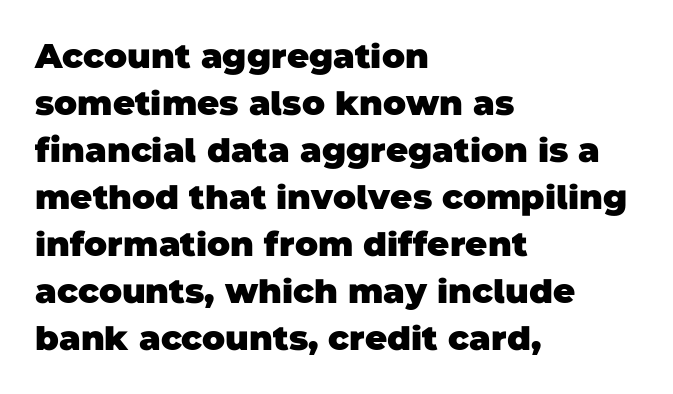
The image shows 34 px heavy sans-serif type; set left-aligned, normal line spacing (1.38x), normal letter spacing, not underlined; low stroke contrast and a large x-height.
